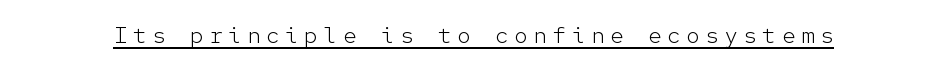
{"italic": "no", "bold": "no", "underline": "yes", "letter_spacing": "wide", "letter_spacing_em": 0.23, "glyph_px": 23}
